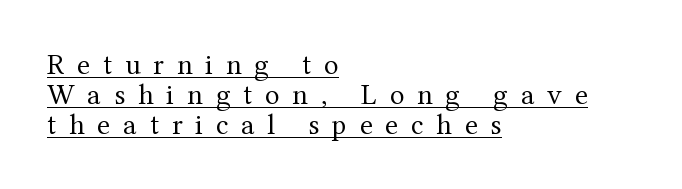
Here the designer chose a conventional face with non-uniform glyph widths. The designer went with a serif here, giving each stem small feet. What's the leading like? Squeezed, with rows nearly overlapping. Compared with typical body copy, the letter spacing here is much looser.
